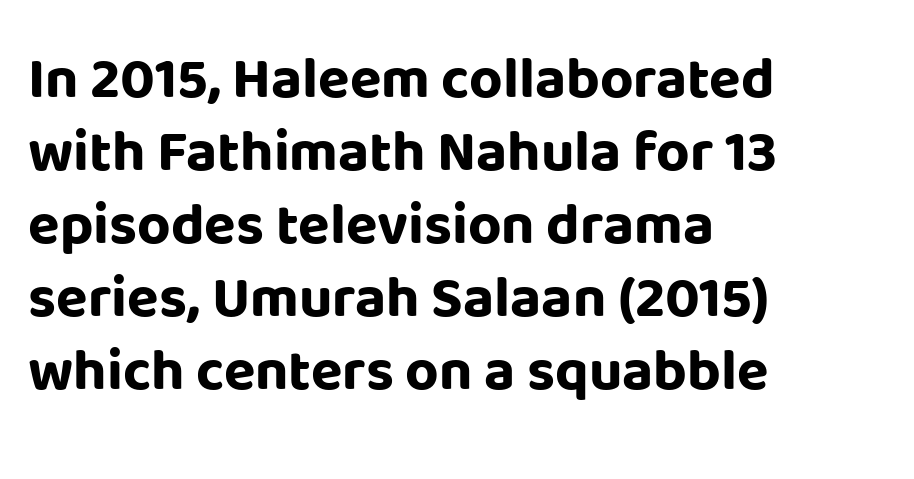
Q: Is the text bold? A: Yes.
Q: Is the text italic (slanted)? A: No, it is upright.
Q: Is the typeface a serif or a sans-serif typeface? A: Sans-serif.
Q: Is the text underlined? A: No.
Q: How is the paragraph aligned? A: Left-aligned.
Q: Is the spacing between letters normal or unusually wide? A: Normal.
Q: Is the spacing between lines tight, normal or loose? A: Normal.
Q: Width (condensed, normal, or wide)? A: Normal.
Q: Stroke contrast? A: Low.
Q: x-height? A: Large.
Q: Monospaced? A: No.
